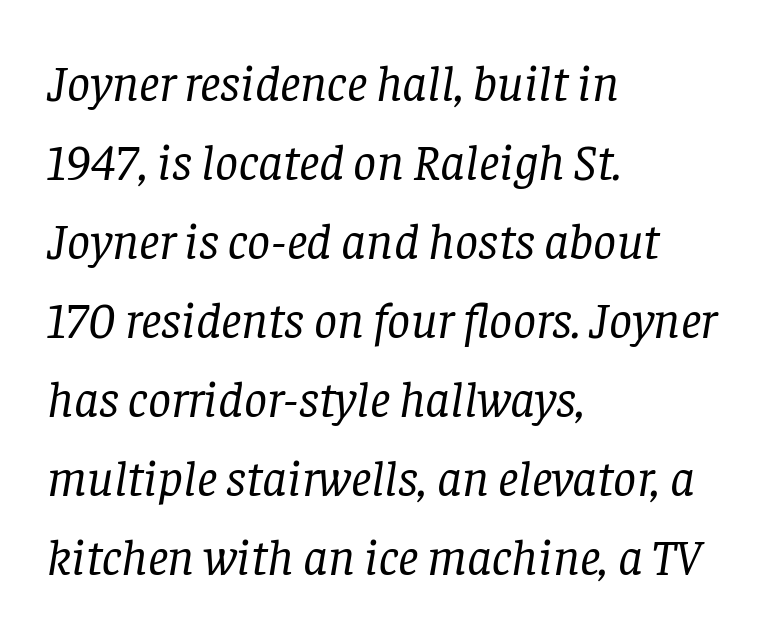
{"serif": "yes", "italic": "yes", "lean": "right", "slant_degrees": 8, "bold": "no", "weight": "regular", "width": "normal", "stroke_contrast": "low", "x_height": "large", "monospaced": "no", "underline": "no", "align": "left", "line_spacing": "normal", "line_spacing_ratio": 1.55, "letter_spacing": "normal", "letter_spacing_em": 0.0, "glyph_px": 51}
